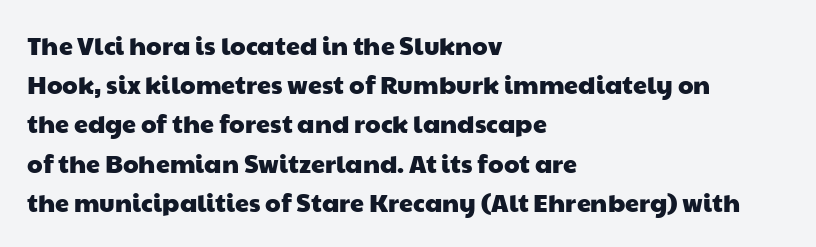
The lines are quadded left. Observe the ordinary spacing: letters are neighbours, not strangers. The string is rendered with underlining switched off. Each new line begins a customary step beneath the previous one.
